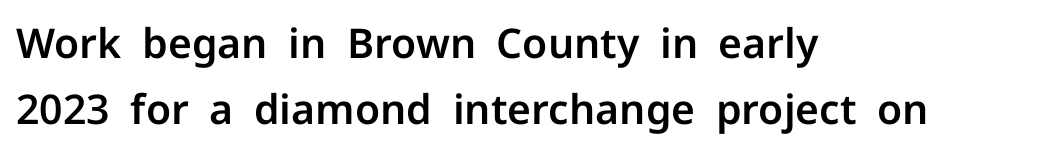
Does extra space separate the letters? No, they use regular spacing. Rows of type keep a routine distance in the vertical direction. The letters stand upright; this is a roman face. This sample has the flowing, uneven cadence of proportional lettering. What kind of face is this? One without serifs — a sans. This rendering features lettering with no underline.
